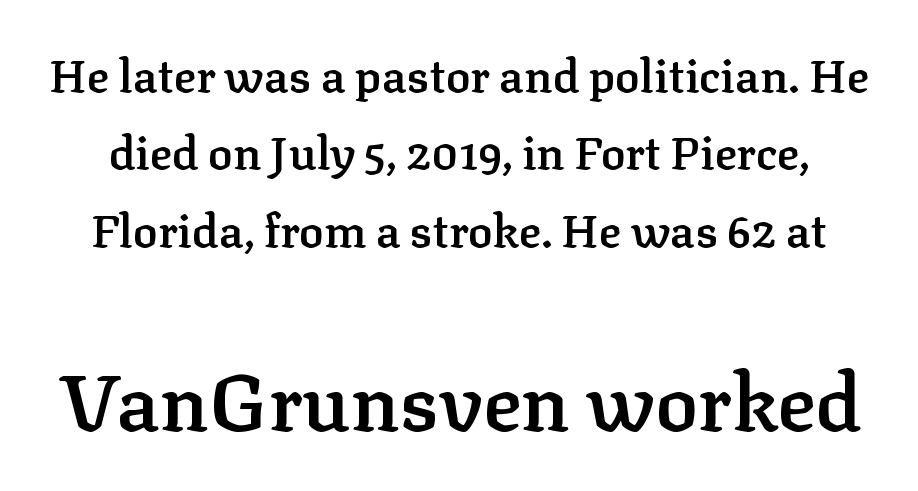
The glyphs are unaccompanied by any horizontal stroke below them. Caption: standard tracking, unaltered. The designer gave the closing block more size than the opening block. The line-height multiplier appears to be the usual default.
